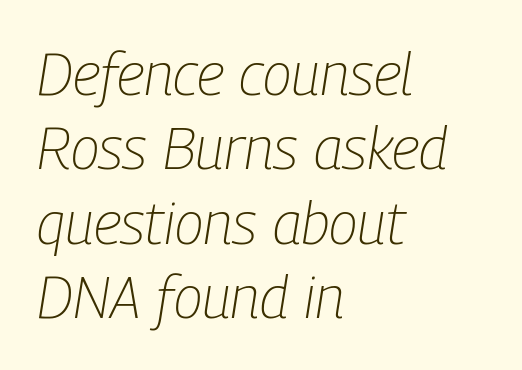
Q: Is the text bold? A: No.
Q: Is the text italic (slanted)? A: Yes, it leans right by about 9 degrees.
Q: Is the text underlined? A: No.
Q: How is the paragraph aligned? A: Left-aligned.
Q: Is the spacing between letters normal or unusually wide? A: Normal.
Q: Is the spacing between lines tight, normal or loose? A: Normal.
Q: Width (condensed, normal, or wide)? A: Condensed.
Q: Stroke contrast? A: Low.
Q: x-height? A: Medium.
Q: Monospaced? A: No.
